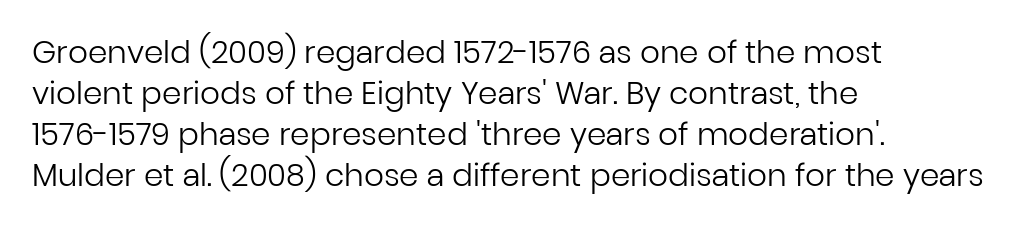
The image shows 31 px regular-weight sans-serif type, upright; set left-aligned, normal line spacing (1.32x), normal letter spacing, not underlined; low stroke contrast and a medium x-height.
